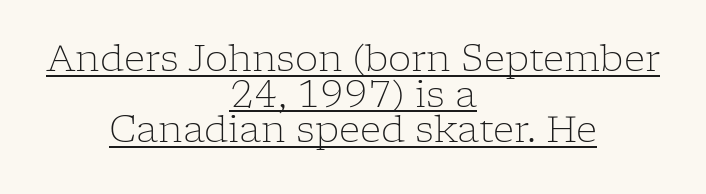
No extra ink here — the face is not bold. Between one letter and the next there's only the usual sliver of space. In terms of leading, this rendering errs on the cramped side. Think of a printed novel: that variable character pitch is what you see here. These lines stack symmetrically, like a column narrowing and widening about its center. Like a heading marked for emphasis, these lines bear an underscore.
